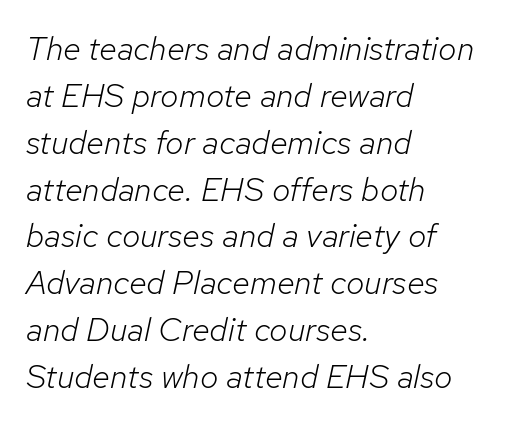
Q: Is the text bold? A: No.
Q: Is the text italic (slanted)? A: Yes, it leans right by about 12 degrees.
Q: Is the text underlined? A: No.
Q: How is the paragraph aligned? A: Left-aligned.
Q: Is the spacing between letters normal or unusually wide? A: Normal.
Q: Is the spacing between lines tight, normal or loose? A: Normal.
Q: Width (condensed, normal, or wide)? A: Normal.
Q: Stroke contrast? A: Low.
Q: x-height? A: Medium.
Q: Monospaced? A: No.
